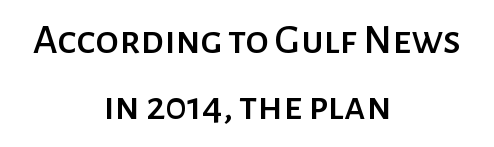
{"serif": "no", "italic": "no", "width": "normal", "stroke_contrast": "low", "x_height": "medium", "monospaced": "no", "underline": "no", "align": "center", "line_spacing": "normal", "line_spacing_ratio": 1.56, "letter_spacing": "normal", "letter_spacing_em": 0.0, "glyph_px": 42}
